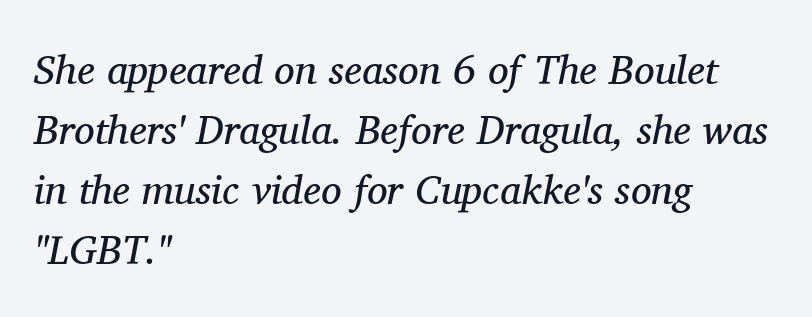
The image shows 41 px regular-weight serif type, italic (leaning right); set left-aligned, normal line spacing (1.46x), normal letter spacing, not underlined; medium stroke contrast and a medium x-height.
